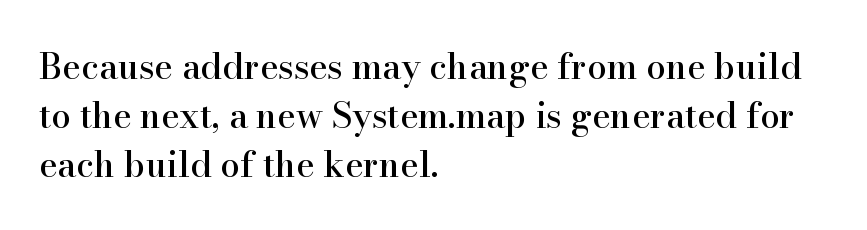
{"serif": "yes", "italic": "no", "width": "normal", "stroke_contrast": "high", "x_height": "small", "monospaced": "no", "underline": "no", "align": "left", "line_spacing": "normal", "line_spacing_ratio": 1.4, "letter_spacing": "normal", "letter_spacing_em": 0.0, "glyph_px": 35}
